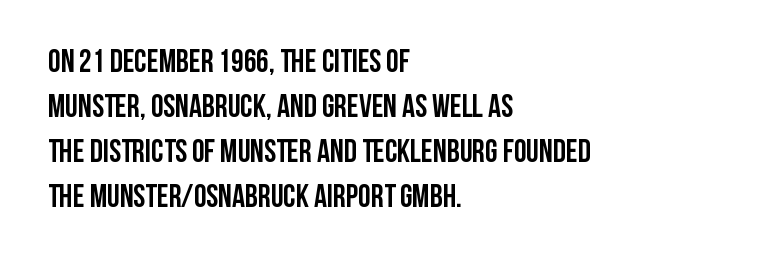
The image shows 32 px semibold, condensed sans-serif type, upright; set left-aligned, normal line spacing (1.41x), normal letter spacing, not underlined; low stroke contrast and a large x-height.
